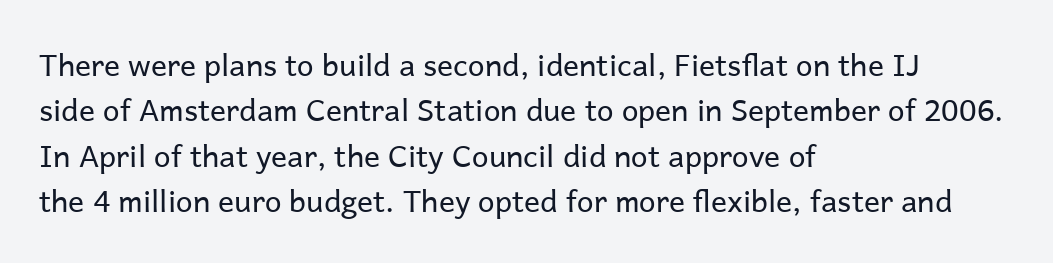
{"serif": "no", "italic": "no", "bold": "no", "weight": "regular", "width": "normal", "stroke_contrast": "low", "x_height": "medium", "monospaced": "no", "underline": "no", "align": "left", "line_spacing": "normal", "line_spacing_ratio": 1.51, "letter_spacing": "normal", "letter_spacing_em": 0.0, "glyph_px": 30}
